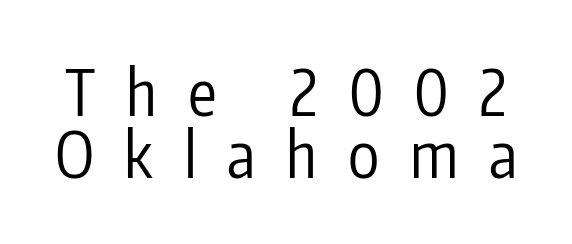
The image shows 64 px regular-weight, condensed sans-serif type, upright; set tight line spacing (0.97x), unusually wide letter spacing (+0.48 em), not underlined; low stroke contrast and a medium x-height.
